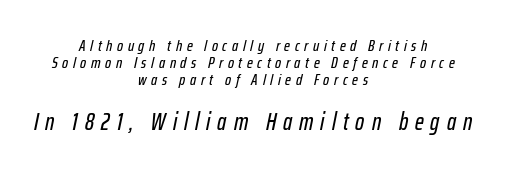
The image shows 24 px text type, italic (leaning right); set centered, tight line spacing (1.06x), unusually wide letter spacing (+0.29 em), not underlined; the second (bottom) block is 1.5x larger.
